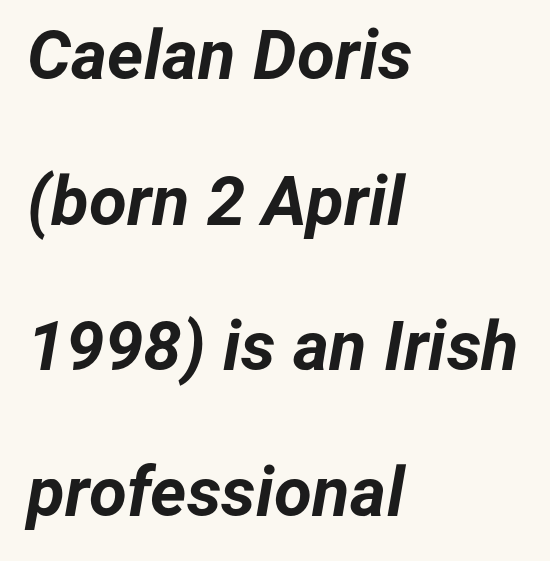
Spacing between characters is what you'd get straight out of the box. Leading: increased. Characters are canted at an angle relative to the baseline's perpendicular. Here the designer chose a conventional face with non-uniform glyph widths.
